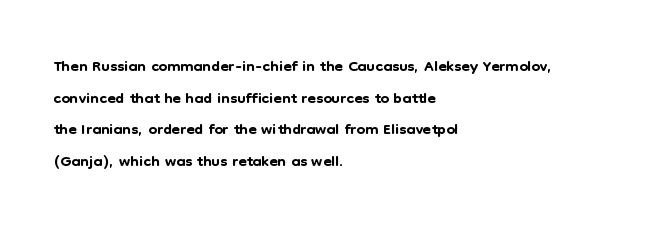
The letterforms sit shoulder to shoulder at normal distance. In terms of leading, this rendering sits right in the middle. The rendering anchors every line to the left-hand side. Style check: upright.
